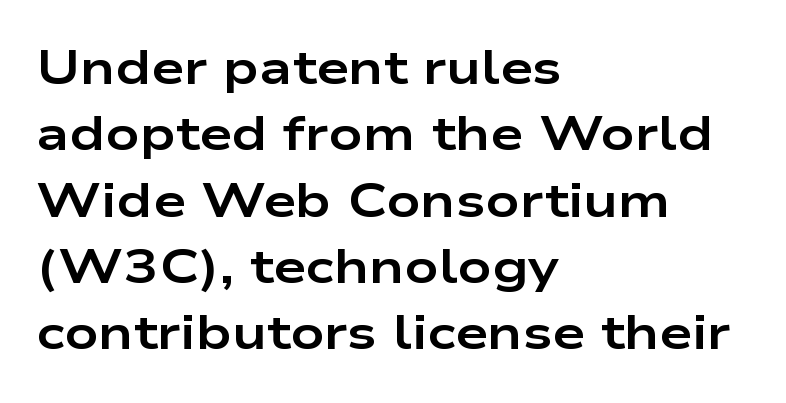
The image shows 47 px bold, wide sans-serif type, upright; set left-aligned, normal line spacing (1.41x), normal letter spacing, not underlined; low stroke contrast and a medium x-height.
